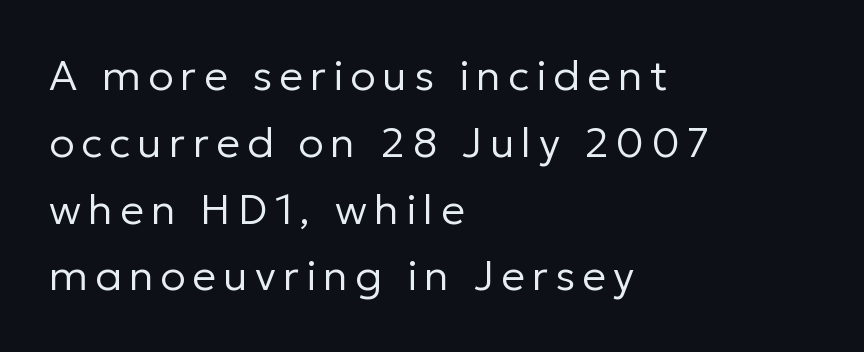
Q: Is the text bold? A: No.
Q: Is the text italic (slanted)? A: No, it is upright.
Q: Is the typeface a serif or a sans-serif typeface? A: Sans-serif.
Q: Is the text underlined? A: No.
Q: How is the paragraph aligned? A: Left-aligned.
Q: Is the spacing between lines tight, normal or loose? A: Normal.
Q: Width (condensed, normal, or wide)? A: Normal.
Q: Stroke contrast? A: Low.
Q: x-height? A: Medium.
Q: Monospaced? A: No.
